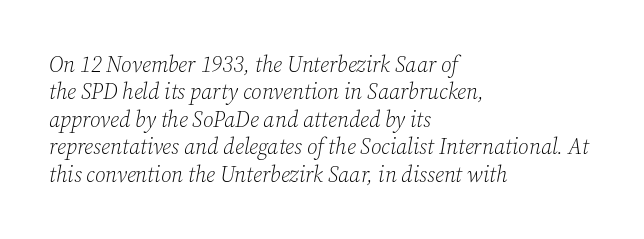
Honestly, the letter spacing is just normal — you wouldn't notice it. Caption: multi-line text, flush left, ragged right. Nobody drew a line under any word here. Successive baselines arrive at the customary interval.
